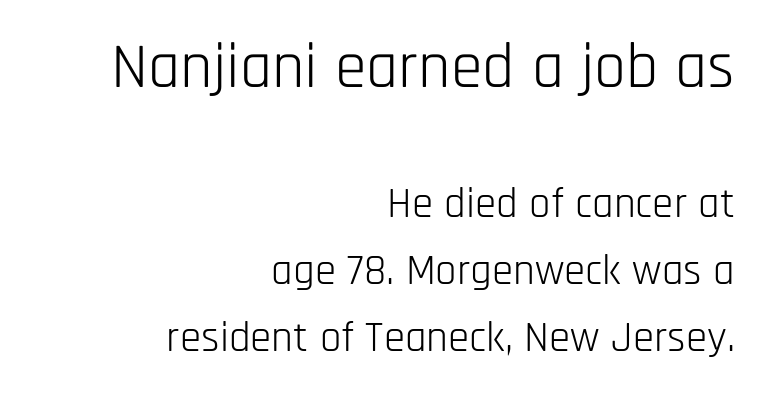
There is no visible air inserted between adjacent glyphs. Any mark beneath the type? The region is blank. Larger block? The one above; the one below is distinctly smaller. Grotesque or geometric, the face here clearly has no serifs. The designer left line spacing at the default.
